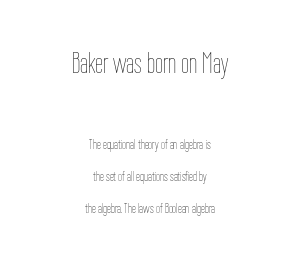
The image shows 29 px thin, condensed type, upright; set centered, loose line spacing (2.27x), normal letter spacing, not underlined; the first (top) block is 2.07x larger; low stroke contrast and a medium x-height.
